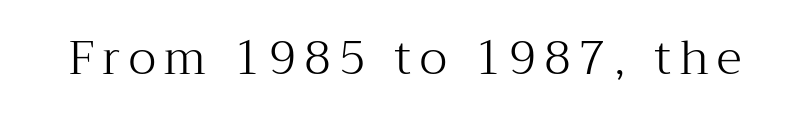
Q: Is the text bold? A: No.
Q: Is the text italic (slanted)? A: No, it is upright.
Q: Is the typeface a serif or a sans-serif typeface? A: Serif.
Q: Is the text underlined? A: No.
Q: Width (condensed, normal, or wide)? A: Normal.
Q: Stroke contrast? A: Medium.
Q: x-height? A: Medium.
Q: Monospaced? A: No.
